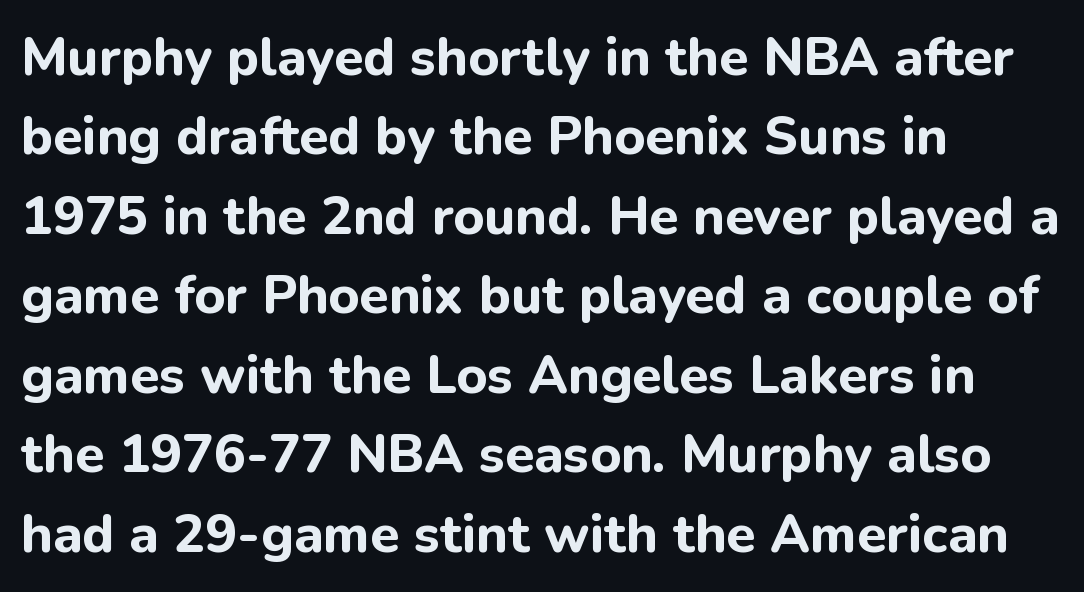
{"serif": "no", "italic": "no", "bold": "yes", "weight": "bold", "width": "normal", "stroke_contrast": "low", "x_height": "medium", "monospaced": "no", "underline": "no", "align": "left", "line_spacing": "normal", "line_spacing_ratio": 1.5, "letter_spacing": "normal", "letter_spacing_em": 0.0, "glyph_px": 53}
